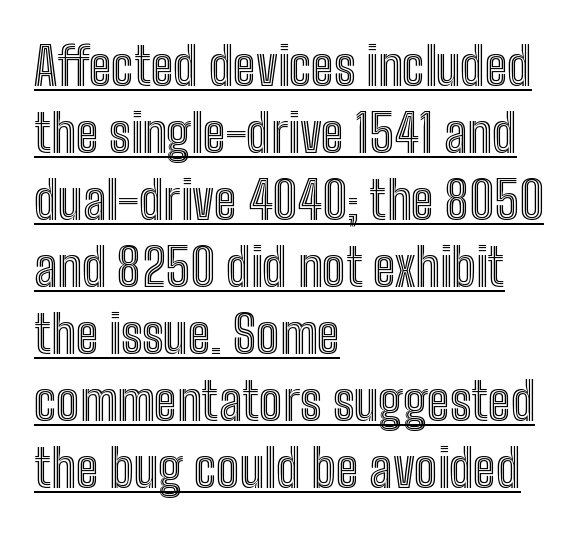
The font's upright variant was chosen for this text. Character widths vary here, with narrow letters taking less room than wide ones. Reading down the block, your eye returns to a fixed left position each line. Has an underline been added? It has. Compared with typical paragraphs, the rows here are spaced about the same. Nothing unusual about the tracking: characters are spaced as the font intends.
